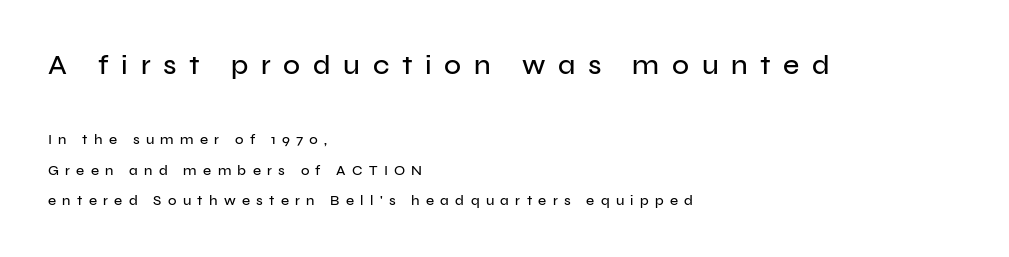
The image shows 28 px sans-serif type, upright; set left-aligned, loose line spacing (2.17x), unusually wide letter spacing (+0.45 em), not underlined; the first (top) block is 2.0x larger; low stroke contrast and a medium x-height.
